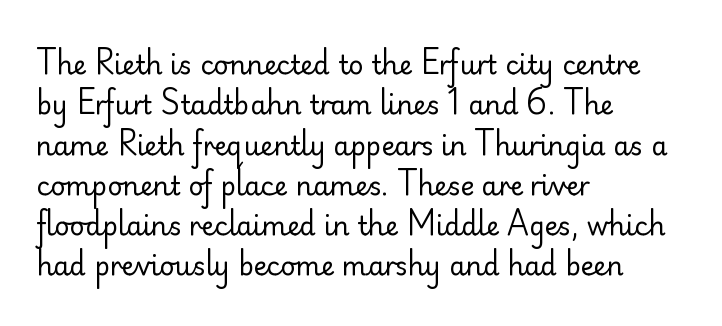
{"italic": "no", "bold": "no", "underline": "no", "align": "left", "line_spacing": "normal", "line_spacing_ratio": 1.55, "letter_spacing": "normal", "letter_spacing_em": 0.0, "glyph_px": 26}
